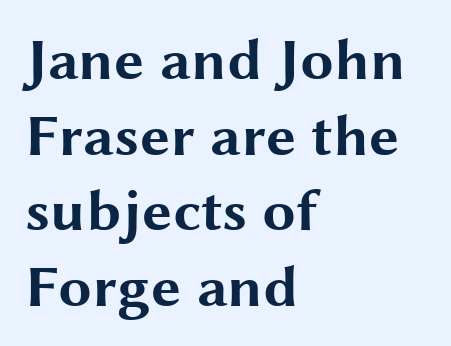
The image shows 60 px bold, wide sans-serif type, upright; set left-aligned, normal line spacing (1.26x), normal letter spacing, not underlined; medium stroke contrast and a medium x-height.
